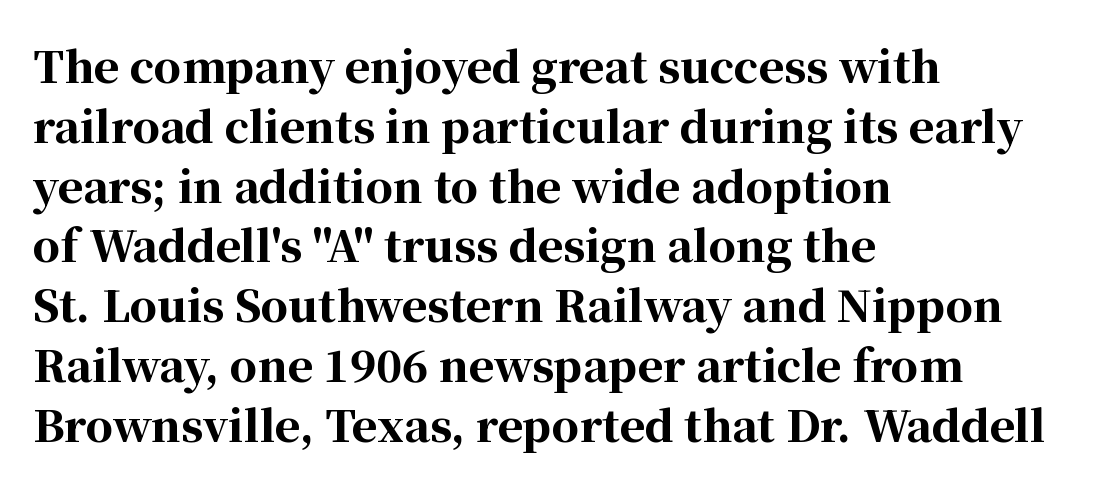
Quick note: underline off. The passage shown stacks its lines at a standard gap. The face used here is rendered with its standard letterfit. Nope, not italic — everything's standing straight. Bold? Absolutely — the strokes are thick and heavy.
